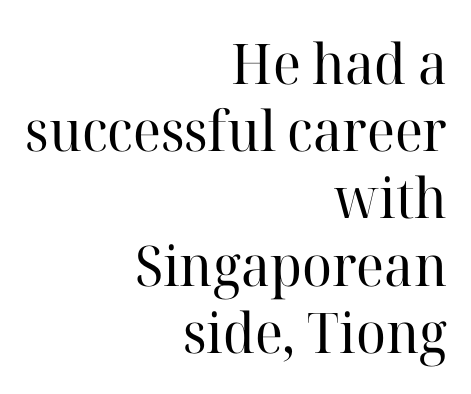
{"serif": "yes", "italic": "no", "bold": "no", "weight": "regular", "width": "normal", "stroke_contrast": "high", "x_height": "medium", "monospaced": "no", "underline": "no", "align": "right", "line_spacing_ratio": 1.2, "letter_spacing": "normal", "letter_spacing_em": 0.0, "glyph_px": 56}
